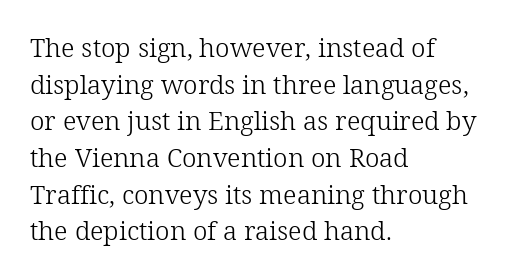
Q: Is the text bold? A: No.
Q: Is the text italic (slanted)? A: No, it is upright.
Q: Is the text underlined? A: No.
Q: How is the paragraph aligned? A: Left-aligned.
Q: Is the spacing between letters normal or unusually wide? A: Normal.
Q: Is the spacing between lines tight, normal or loose? A: Normal.
